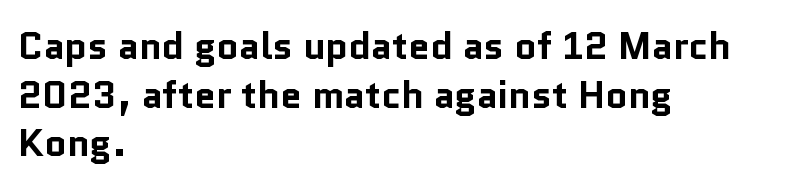
The image shows 38 px bold sans-serif type, upright; set left-aligned, normal line spacing (1.28x), normal letter spacing, not underlined; low stroke contrast and a medium x-height.
